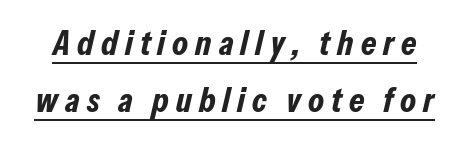
{"italic": "yes", "lean": "right", "slant_degrees": 13, "bold": "yes", "weight": "bold", "width": "condensed", "stroke_contrast": "low", "x_height": "medium", "monospaced": "no", "underline": "yes", "line_spacing": "normal", "line_spacing_ratio": 1.63, "letter_spacing": "wide", "letter_spacing_em": 0.2, "glyph_px": 35}
